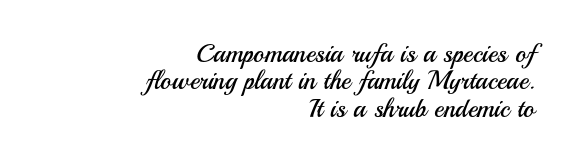
The image shows 26 px text type; set right-aligned, tight line spacing (1.05x), normal letter spacing, not underlined.
